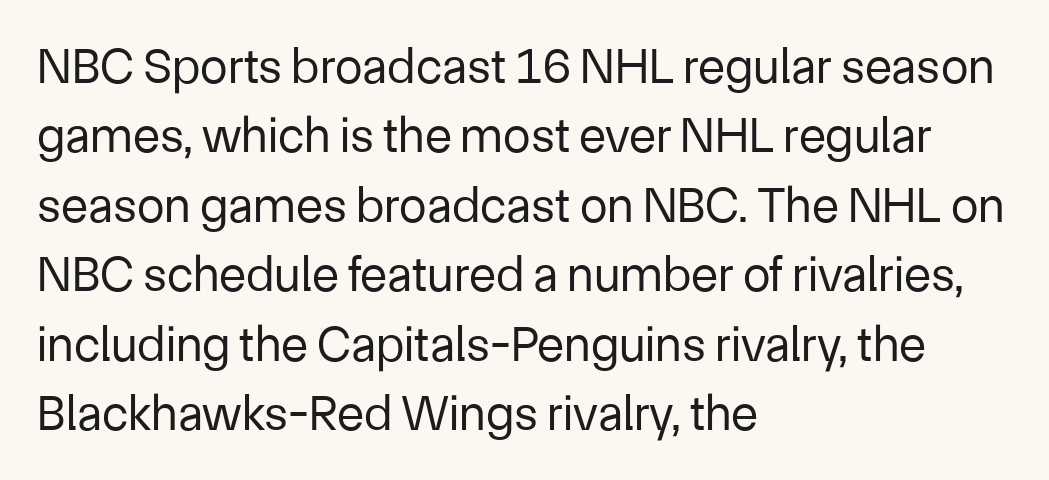
The image shows 50 px regular-weight sans-serif type, upright; set left-aligned, normal line spacing (1.39x), normal letter spacing, not underlined; low stroke contrast and a medium x-height.
